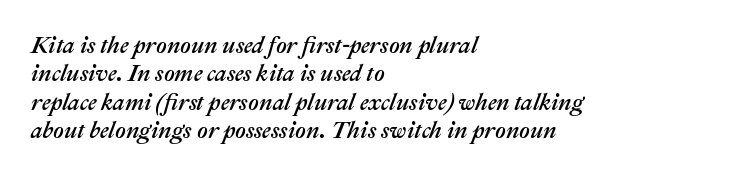
{"italic": "yes", "lean": "right", "slant_degrees": 22, "underline": "no", "align": "left", "line_spacing_ratio": 1.23, "letter_spacing": "normal", "letter_spacing_em": 0.0, "glyph_px": 23}
